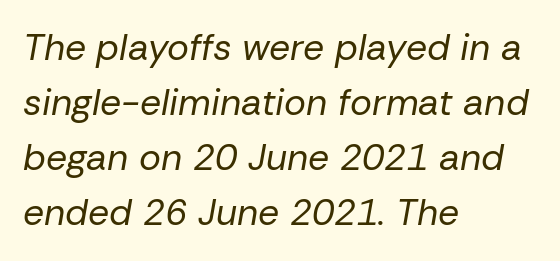
The image shows 37 px regular-weight type, italic (leaning right); set left-aligned, normal line spacing (1.49x), normal letter spacing, not underlined; low stroke contrast and a medium x-height.
